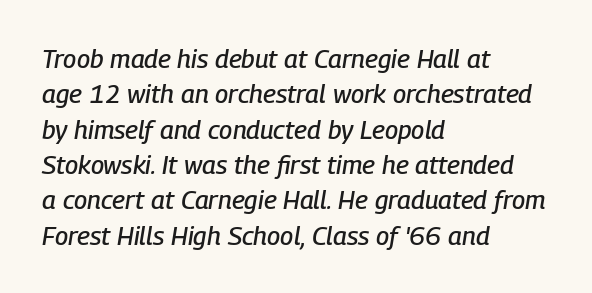
{"italic": "yes", "lean": "right", "slant_degrees": 9, "underline": "no", "align": "left", "line_spacing": "normal", "line_spacing_ratio": 1.36, "letter_spacing": "normal", "letter_spacing_em": 0.0, "glyph_px": 26}
